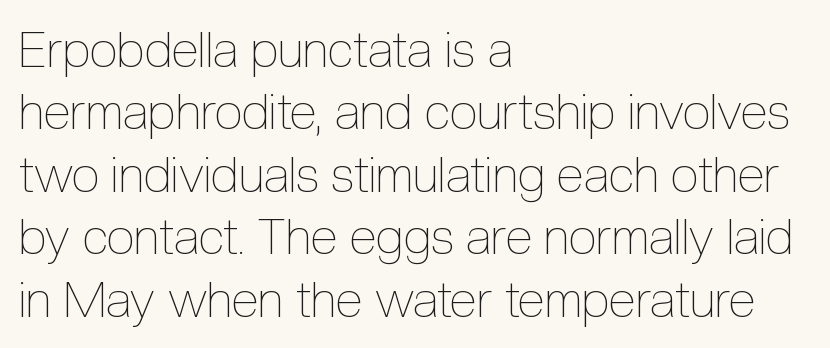
Varying glyph widths throughout — classic text-font behaviour. The letters look calm and open, with moderate or lighter stems. The tracking reads as untouched default to a designer's eye. The type sits square on the baseline with zero lean.
